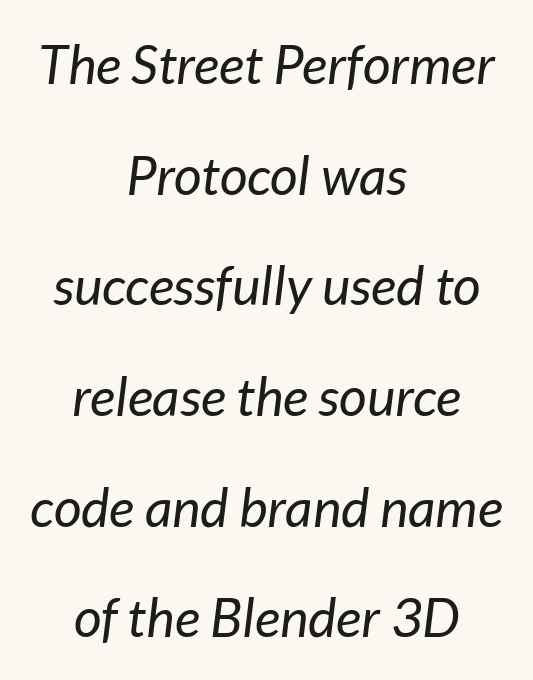
{"italic": "yes", "lean": "right", "slant_degrees": 7, "bold": "no", "weight": "regular", "width": "normal", "stroke_contrast": "low", "x_height": "medium", "monospaced": "no", "underline": "no", "align": "center", "line_spacing": "loose", "line_spacing_ratio": 2.05, "letter_spacing": "normal", "letter_spacing_em": 0.0, "glyph_px": 54}
